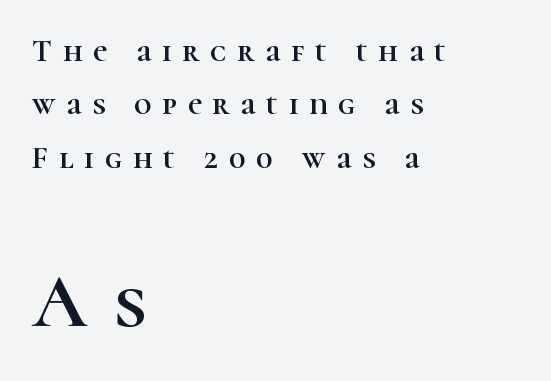
Varying glyph widths throughout — classic text-font behaviour. In this sample the second text group is rendered at the bigger scale. Where is the straight margin? On the left. Honestly, the letter spacing is so wide it's the main thing you notice. The lettering stays uniformly vertical, giving the passage a roman look.
